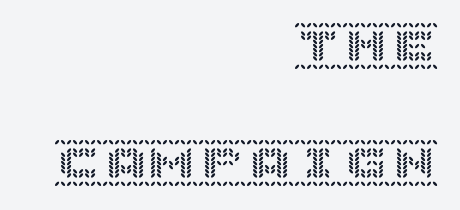
Q: Is the text italic (slanted)? A: No, it is upright.
Q: Is the text underlined? A: No.
Q: How is the paragraph aligned? A: Right-aligned.
Q: Is the spacing between letters normal or unusually wide? A: Normal.
Q: Is the spacing between lines tight, normal or loose? A: Loose.
Q: Width (condensed, normal, or wide)? A: Normal.
Q: x-height? A: Large.
